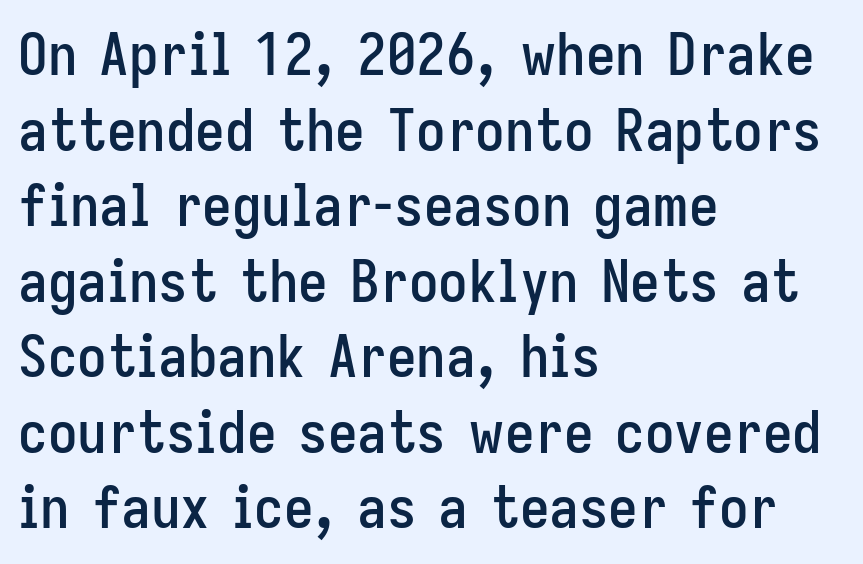
Whoever set this chose a conventional vertical rhythm. Type style note: lacks serifs. A classic flush-left, rag-right setting is used for this passage. This rendering features lettering with no underline.
